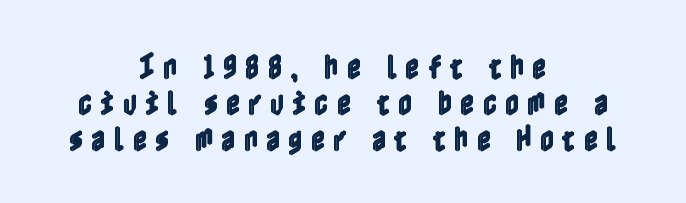
Q: Is the text italic (slanted)? A: No, it is upright.
Q: Is the text underlined? A: No.
Q: How is the paragraph aligned? A: Centered.
Q: Is the spacing between letters normal or unusually wide? A: Unusually wide.
Q: Is the spacing between lines tight, normal or loose? A: Normal.
Q: Width (condensed, normal, or wide)? A: Condensed.
Q: x-height? A: Medium.
